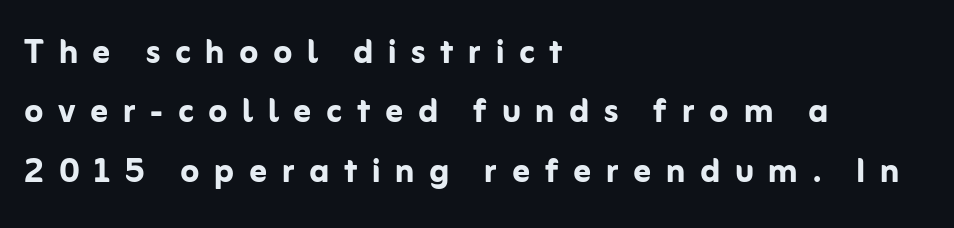
In CSS terms this would be text-align: left. Looks like regular typesetting: each glyph gets only the width it needs. Tracking value appears strongly positive — letters spread wide. How would I describe the line gaps? Plain and ordinary. Typographically, this falls in the sans-serif category.
